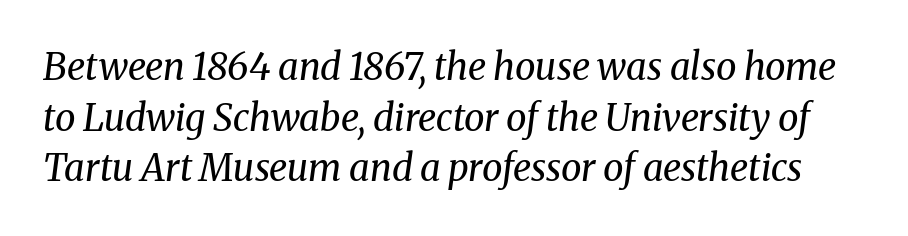
{"serif": "yes", "italic": "yes", "lean": "right", "slant_degrees": 8, "bold": "no", "weight": "regular", "width": "normal", "stroke_contrast": "medium", "x_height": "medium", "monospaced": "no", "underline": "no", "line_spacing": "normal", "line_spacing_ratio": 1.37, "letter_spacing": "normal", "letter_spacing_em": 0.0, "glyph_px": 37}
